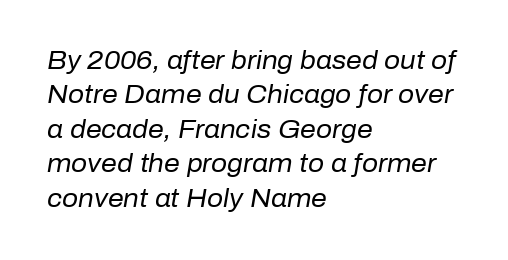
{"italic": "yes", "lean": "right", "slant_degrees": 10, "bold": "no", "underline": "no", "align": "left", "line_spacing": "normal", "line_spacing_ratio": 1.38, "letter_spacing": "normal", "letter_spacing_em": 0.0, "glyph_px": 25}
